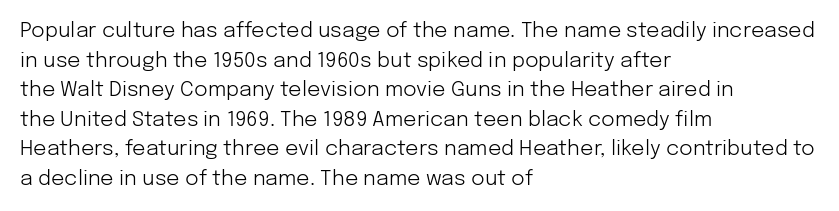
{"italic": "no", "bold": "no", "underline": "no", "align": "left", "line_spacing": "normal", "line_spacing_ratio": 1.41, "letter_spacing": "normal", "letter_spacing_em": 0.0, "glyph_px": 21}
